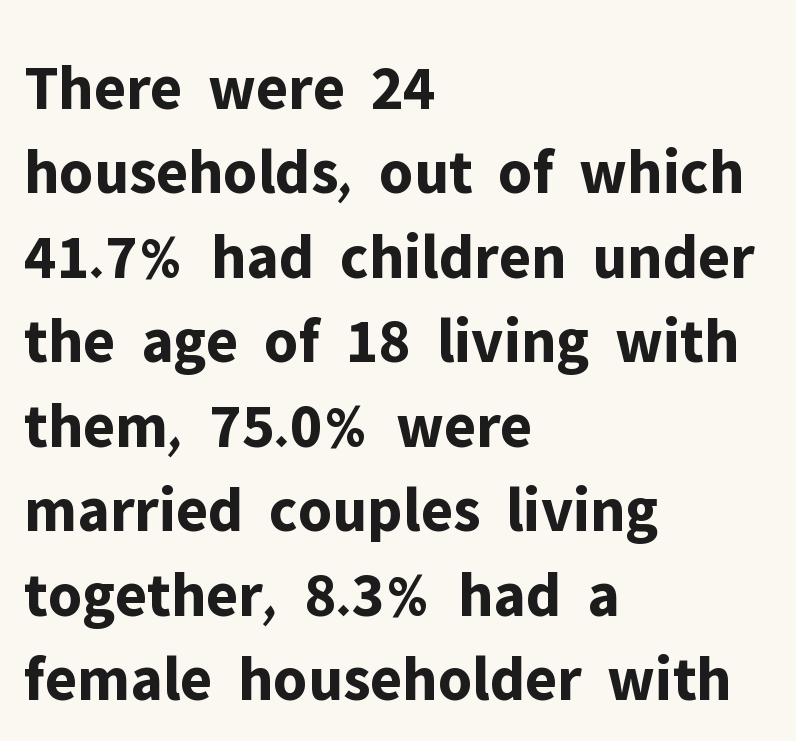
Spacing between characters is what you'd get straight out of the box. Look at the bottom of the vertical strokes: they stop flat, with no serifs. Students, observe: this is what conventionally led text looks like. The glyphs are unaccompanied by any horizontal stroke below them. Each glyph is drawn with heavy, bold strokes. Upright lettering throughout.
